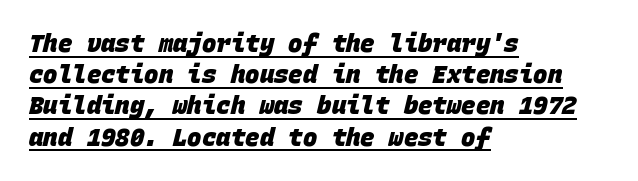
Q: Is the text bold? A: Yes.
Q: Is the text underlined? A: Yes.
Q: How is the paragraph aligned? A: Left-aligned.
Q: Is the spacing between letters normal or unusually wide? A: Normal.
Q: Is the spacing between lines tight, normal or loose? A: Normal.
